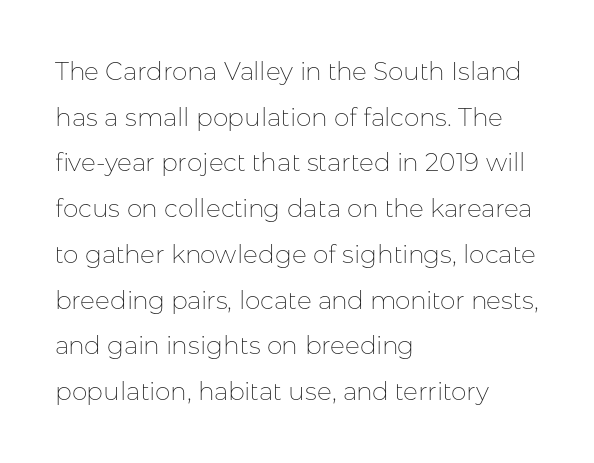
The image shows 25 px text type, upright; set left-aligned, line spacing 1.83x, normal letter spacing, not underlined.
